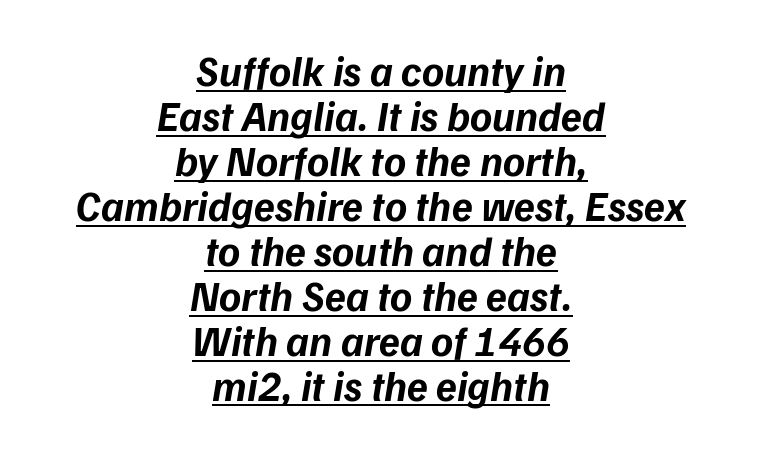
Q: Is the text bold? A: Yes.
Q: Is the text italic (slanted)? A: Yes, it leans right by about 9 degrees.
Q: Is the text underlined? A: Yes.
Q: How is the paragraph aligned? A: Centered.
Q: Is the spacing between letters normal or unusually wide? A: Normal.
Q: Is the spacing between lines tight, normal or loose? A: Tight.
Q: Width (condensed, normal, or wide)? A: Normal.
Q: Stroke contrast? A: Low.
Q: x-height? A: Medium.
Q: Monospaced? A: No.
